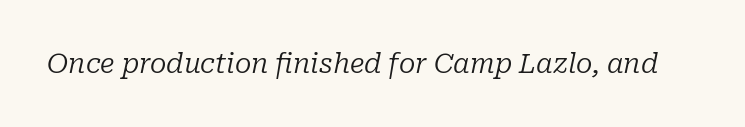
The image shows 27 px text type, italic (leaning right); set normal letter spacing, not underlined.
